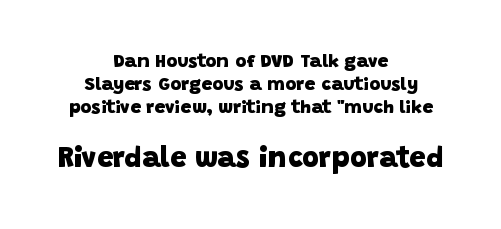
{"serif": "no", "bold": "yes", "weight": "heavy", "width": "normal", "stroke_contrast": "low", "x_height": "large", "monospaced": "no", "underline": "no", "align": "center", "line_spacing_ratio": 1.21, "letter_spacing": "normal", "letter_spacing_em": 0.0, "larger_block": "second", "size_ratio": 1.53, "glyph_px": 29}
